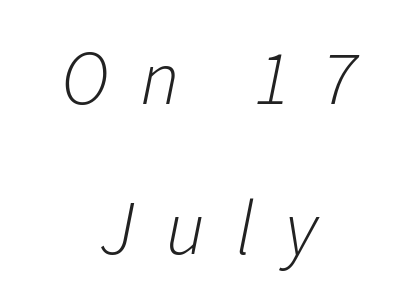
{"italic": "yes", "lean": "right", "slant_degrees": 11, "bold": "no", "weight": "light", "width": "normal", "stroke_contrast": "low", "x_height": "medium", "monospaced": "no", "underline": "no", "align": "center", "line_spacing": "loose", "line_spacing_ratio": 1.95, "letter_spacing": "wide", "letter_spacing_em": 0.4, "glyph_px": 77}
